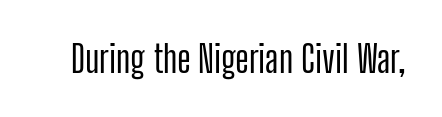
Q: Is the text italic (slanted)? A: No, it is upright.
Q: Is the typeface a serif or a sans-serif typeface? A: Sans-serif.
Q: Is the text underlined? A: No.
Q: Is the spacing between letters normal or unusually wide? A: Normal.
Q: Width (condensed, normal, or wide)? A: Condensed.
Q: Stroke contrast? A: Low.
Q: x-height? A: Medium.
Q: Monospaced? A: No.
